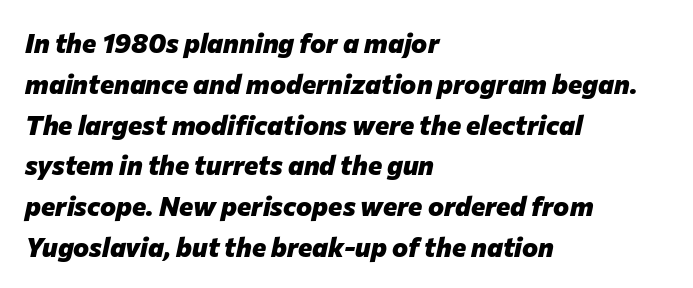
{"italic": "yes", "lean": "right", "slant_degrees": 12, "bold": "yes", "underline": "no", "align": "left", "line_spacing": "normal", "line_spacing_ratio": 1.51, "letter_spacing": "normal", "letter_spacing_em": 0.0, "glyph_px": 27}
